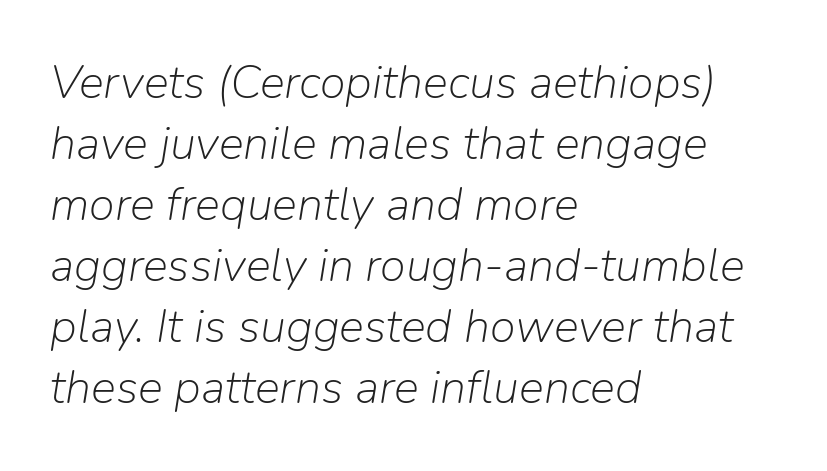
The image shows 47 px light type, italic (leaning right); set left-aligned, normal line spacing (1.3x), normal letter spacing, not underlined; low stroke contrast and a medium x-height.
